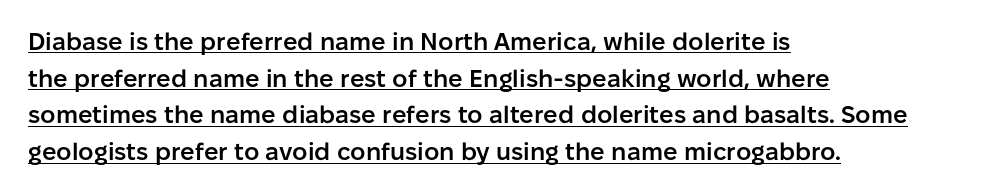
{"italic": "no", "bold": "semi", "underline": "yes", "align": "left", "line_spacing": "normal", "line_spacing_ratio": 1.53, "letter_spacing": "normal", "letter_spacing_em": 0.0, "glyph_px": 24}
